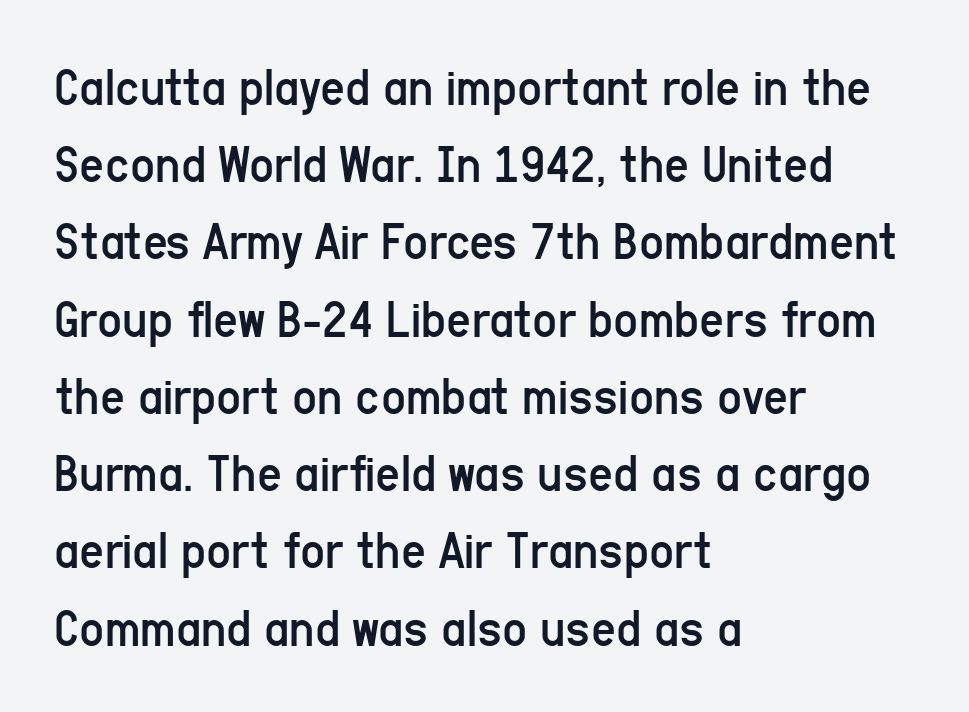
Is this a fixed-width face? No — the glyphs have proportional, varying widths. These lines are composed in type without serifs. Ascenders rise straight up at ninety degrees. What's the leading like? Ordinary, nothing unusual.
